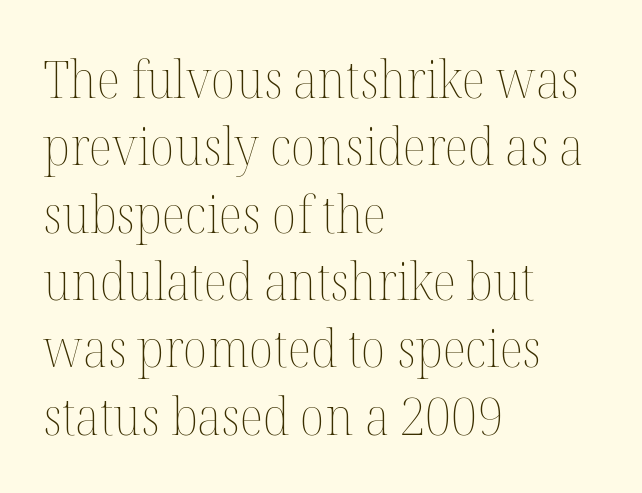
Q: Is the text bold? A: No.
Q: Is the text italic (slanted)? A: No, it is upright.
Q: Is the text underlined? A: No.
Q: How is the paragraph aligned? A: Left-aligned.
Q: Is the spacing between letters normal or unusually wide? A: Normal.
Q: Is the spacing between lines tight, normal or loose? A: Normal.
Q: Width (condensed, normal, or wide)? A: Normal.
Q: Stroke contrast? A: Medium.
Q: x-height? A: Medium.
Q: Monospaced? A: No.
